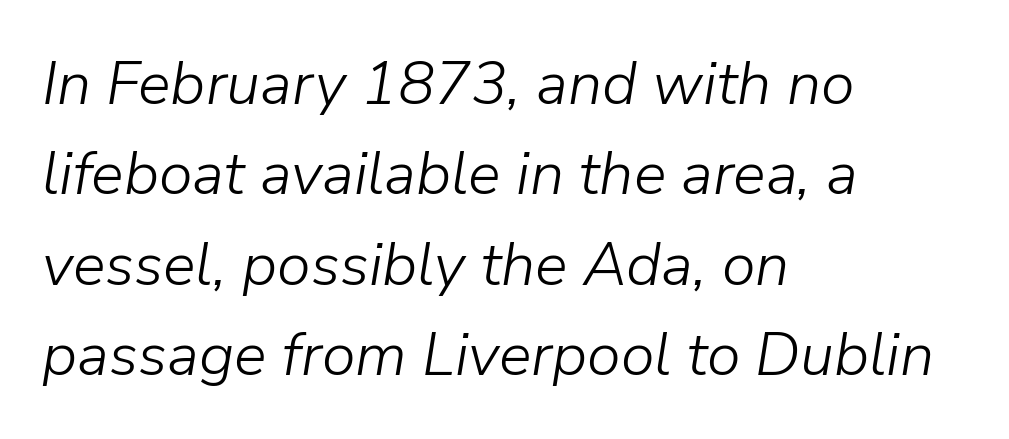
{"italic": "yes", "lean": "right", "slant_degrees": 9, "bold": "no", "weight": "light", "width": "normal", "stroke_contrast": "low", "x_height": "medium", "monospaced": "no", "underline": "no", "align": "left", "line_spacing": "normal", "line_spacing_ratio": 1.48, "letter_spacing": "normal", "letter_spacing_em": 0.0, "glyph_px": 61}
